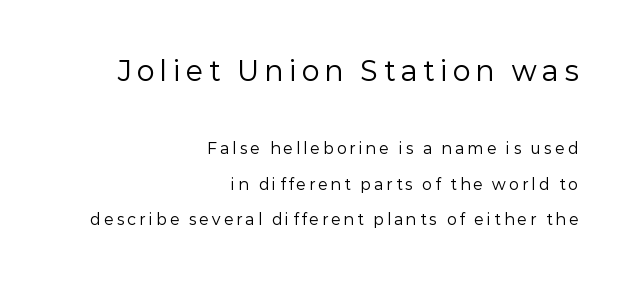
Each row of text sits above clean, open space. Right-aligned paragraph, ragged on the left. Vertical strokes here are truly vertical. Is the letter spacing exaggerated? Yes — the characters are pushed far apart.
